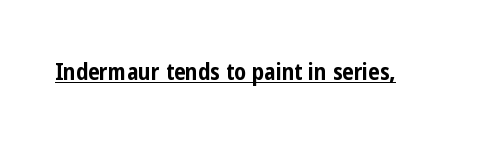
The image shows 23 px bold type, upright; set normal letter spacing, underlined.
